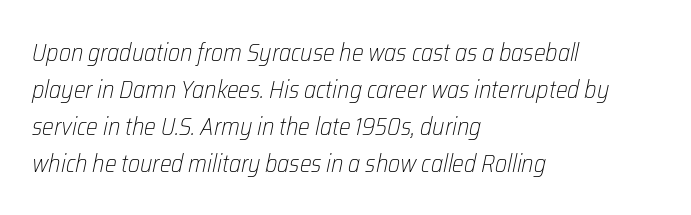
Q: Is the text bold? A: No.
Q: Is the text italic (slanted)? A: Yes, it leans right by about 12 degrees.
Q: Is the text underlined? A: No.
Q: How is the paragraph aligned? A: Left-aligned.
Q: Is the spacing between letters normal or unusually wide? A: Normal.
Q: Is the spacing between lines tight, normal or loose? A: Normal.
